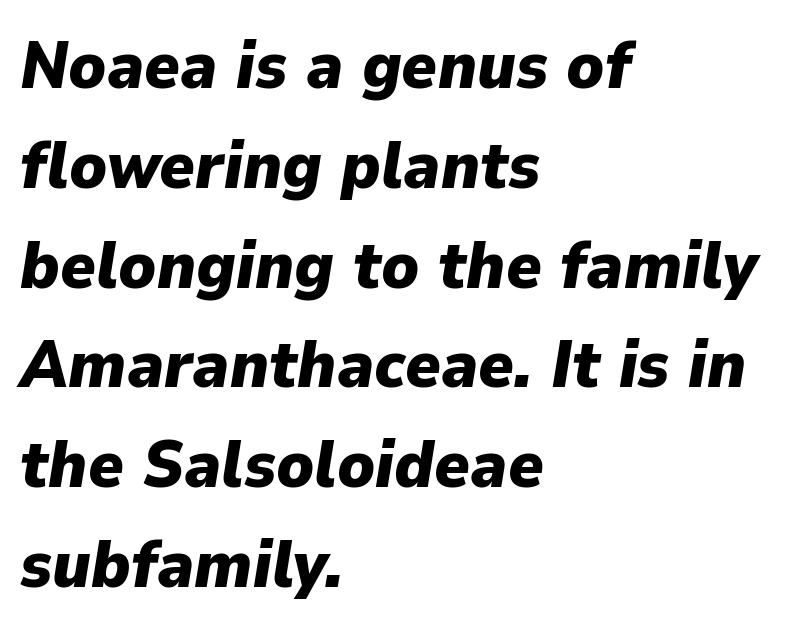
{"italic": "yes", "lean": "right", "slant_degrees": 9, "bold": "yes", "weight": "heavy", "width": "normal", "stroke_contrast": "low", "x_height": "medium", "monospaced": "no", "underline": "no", "align": "left", "line_spacing": "normal", "line_spacing_ratio": 1.49, "letter_spacing": "normal", "letter_spacing_em": 0.0, "glyph_px": 67}
